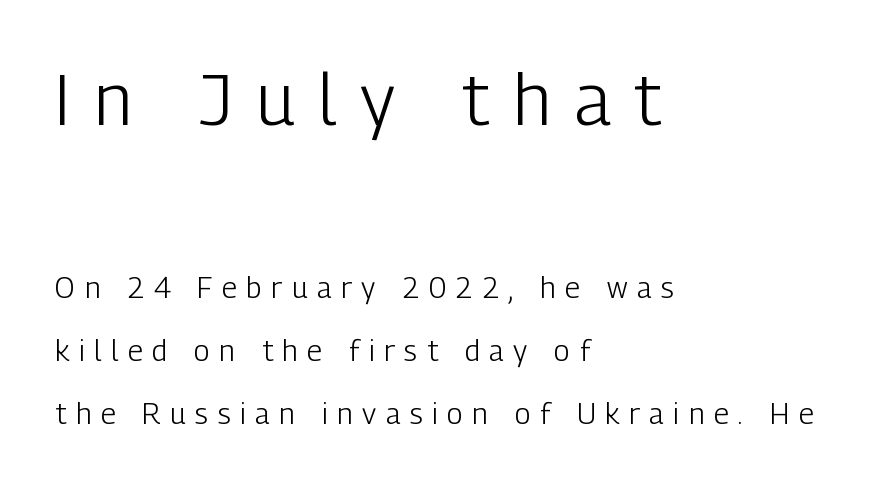
Q: Is the text bold? A: No.
Q: Is the text italic (slanted)? A: No, it is upright.
Q: Is the typeface a serif or a sans-serif typeface? A: Sans-serif.
Q: Is the text underlined? A: No.
Q: How is the paragraph aligned? A: Left-aligned.
Q: Is the spacing between letters normal or unusually wide? A: Unusually wide.
Q: Is the spacing between lines tight, normal or loose? A: Loose.
Q: Which block of text is set in a larger size, the first (top) or the second (bottom)? A: The first (top) one.
Q: Width (condensed, normal, or wide)? A: Condensed.
Q: Stroke contrast? A: Low.
Q: x-height? A: Medium.
Q: Monospaced? A: No.
